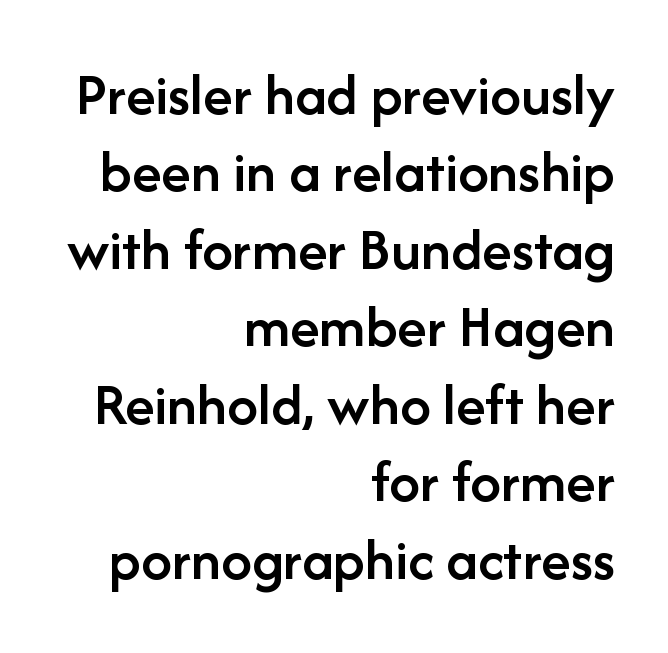
Q: Is the text bold? A: Semi-bold.
Q: Is the text italic (slanted)? A: No, it is upright.
Q: Is the typeface a serif or a sans-serif typeface? A: Sans-serif.
Q: Is the text underlined? A: No.
Q: How is the paragraph aligned? A: Right-aligned.
Q: Is the spacing between letters normal or unusually wide? A: Normal.
Q: Is the spacing between lines tight, normal or loose? A: Normal.
Q: Width (condensed, normal, or wide)? A: Normal.
Q: Stroke contrast? A: Low.
Q: x-height? A: Medium.
Q: Monospaced? A: No.
